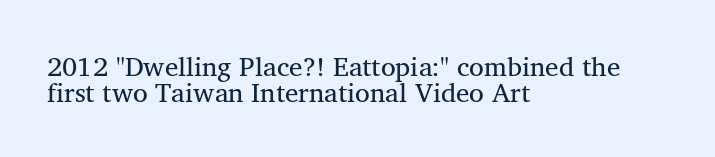
Each line starts at the same left margin while the right side varies. The space directly below the letters is spotless. Is the letter spacing exaggerated? No — it looks like the ordinary default. Does the leading feel generous? Not at all — it's pinched.
